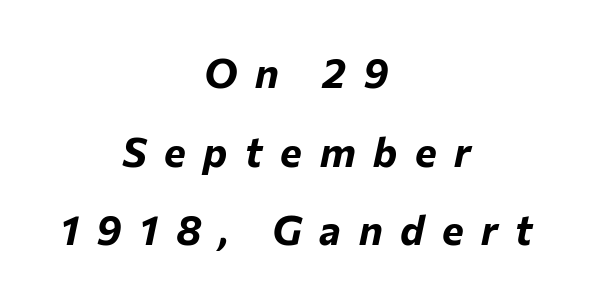
Bold? Absolutely — the strokes are thick and heavy. Loose tracking; the words dissolve into strings of separated letters. If you folded the block vertically in half, each line would mirror itself in length. No word sits above an underline. You could not count columns in this text — the font is proportionally spaced. Airy leading.
